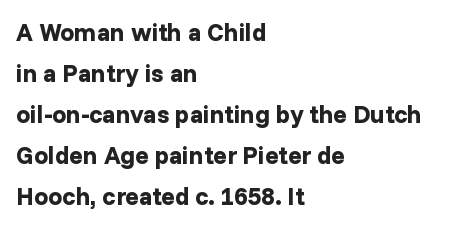
Q: Is the text bold? A: Yes.
Q: Is the text italic (slanted)? A: No, it is upright.
Q: Is the text underlined? A: No.
Q: How is the paragraph aligned? A: Left-aligned.
Q: Is the spacing between letters normal or unusually wide? A: Normal.
Q: Is the spacing between lines tight, normal or loose? A: Normal.
